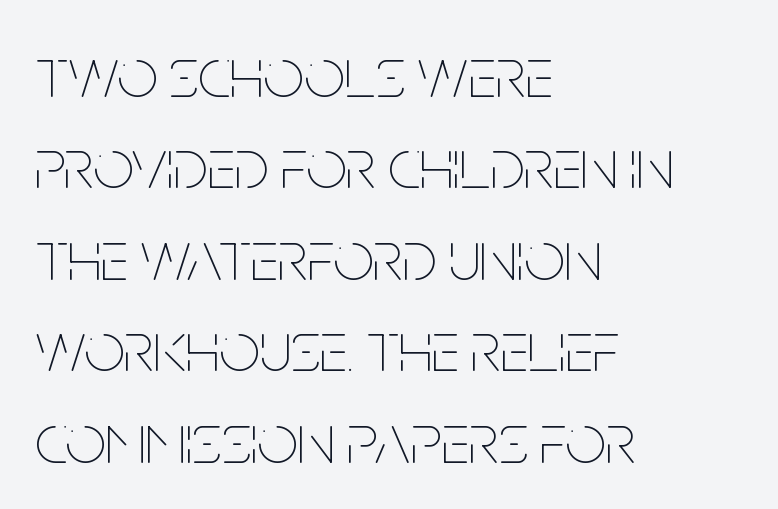
Lines of text with bare space underneath. The passage shown is not bold in any degree. A typesetter would call this proportional, since set widths differ per character. This sample uses an upright cut, with every glyph sitting square on the baseline. A classic flush-left, rag-right setting is used for this passage.
